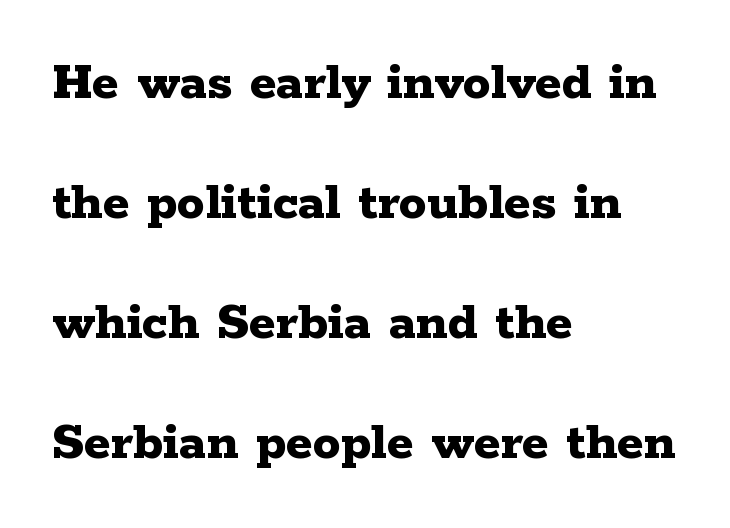
Q: Is the text bold? A: Yes.
Q: Is the text italic (slanted)? A: No, it is upright.
Q: Is the typeface a serif or a sans-serif typeface? A: Serif.
Q: Is the text underlined? A: No.
Q: How is the paragraph aligned? A: Left-aligned.
Q: Is the spacing between letters normal or unusually wide? A: Normal.
Q: Is the spacing between lines tight, normal or loose? A: Loose.
Q: Width (condensed, normal, or wide)? A: Wide.
Q: Stroke contrast? A: Low.
Q: x-height? A: Medium.
Q: Monospaced? A: No.
